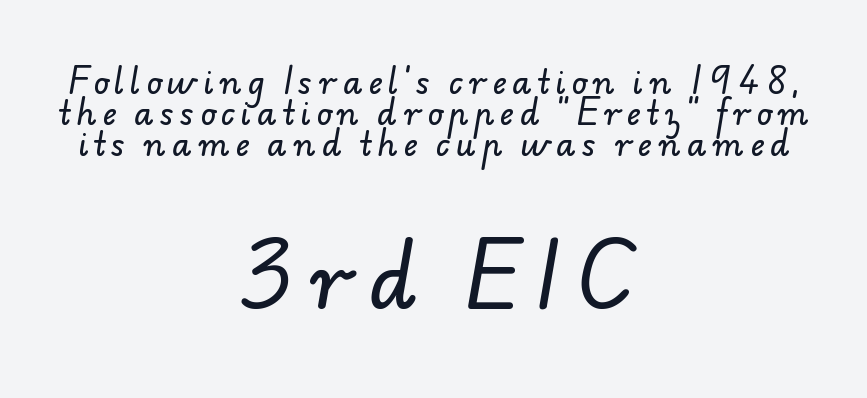
The image shows 77 px sans-serif type; set centered, tight line spacing (1.0x), unusually wide letter spacing (+0.2 em), not underlined; the second (bottom) block is 2.48x larger; low stroke contrast and a small x-height.
